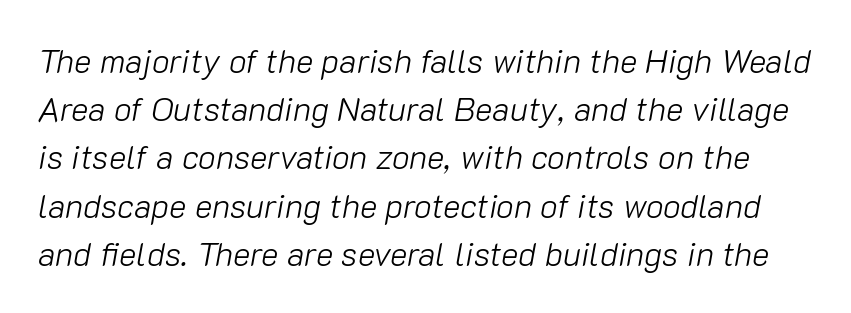
In terms of letterspacing, this is plain default setting. Unmarked baselines from the first word to the last. Is the type slanted? Yes — the strokes lean at a clear angle. No letter is thick-stroked: the sample isn't bold. Looks like regular typesetting: each glyph gets only the width it needs. Honestly, the row spacing looks completely unremarkable.
